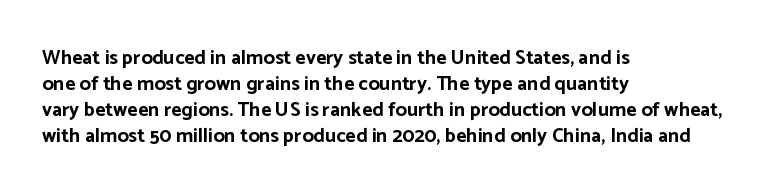
{"italic": "no", "bold": "yes", "underline": "no", "align": "left", "line_spacing": "normal", "line_spacing_ratio": 1.3, "letter_spacing": "normal", "letter_spacing_em": 0.0, "glyph_px": 20}
